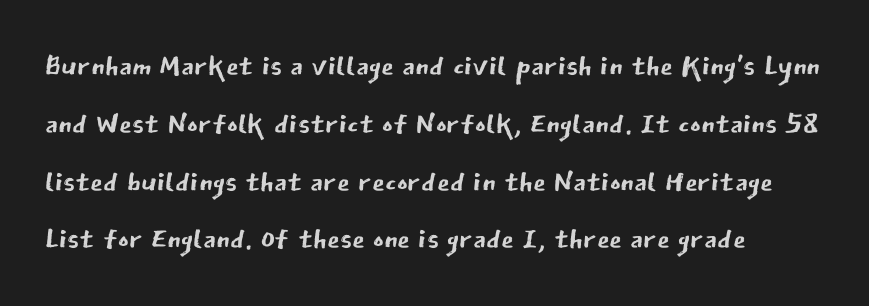
Q: Is the text bold? A: No.
Q: Is the text italic (slanted)? A: No, it is upright.
Q: Is the typeface a serif or a sans-serif typeface? A: Sans-serif.
Q: Is the text underlined? A: No.
Q: How is the paragraph aligned? A: Left-aligned.
Q: Is the spacing between letters normal or unusually wide? A: Normal.
Q: Is the spacing between lines tight, normal or loose? A: Normal.
Q: Width (condensed, normal, or wide)? A: Normal.
Q: Stroke contrast? A: Low.
Q: x-height? A: Medium.
Q: Monospaced? A: No.
